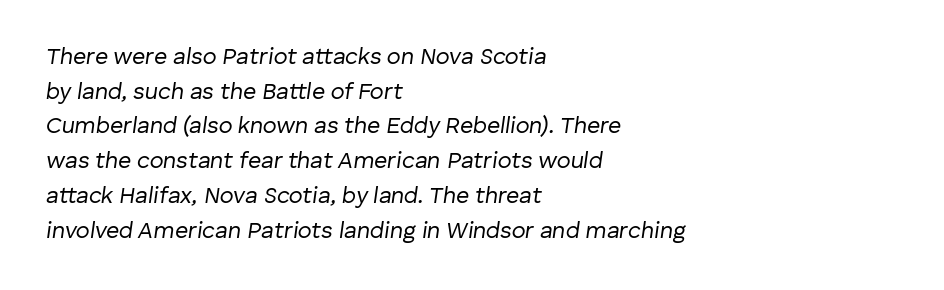
{"italic": "yes", "lean": "right", "slant_degrees": 8, "bold": "no", "underline": "no", "align": "left", "line_spacing": "normal", "line_spacing_ratio": 1.51, "letter_spacing": "normal", "letter_spacing_em": 0.0, "glyph_px": 23}
